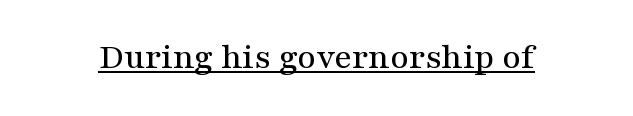
{"serif": "yes", "italic": "no", "width": "wide", "stroke_contrast": "medium", "x_height": "medium", "monospaced": "no", "underline": "yes", "letter_spacing": "normal", "letter_spacing_em": 0.0, "glyph_px": 36}
